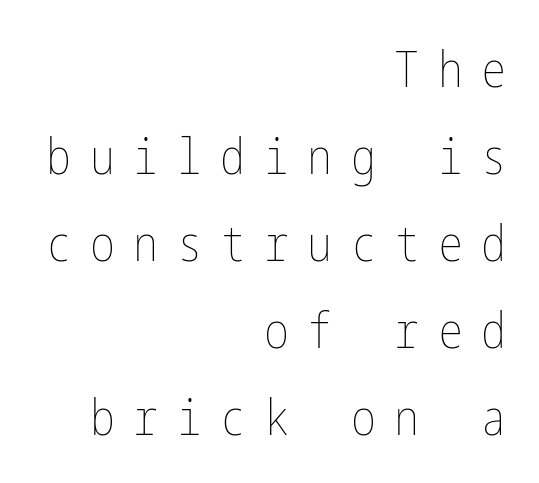
{"italic": "no", "bold": "no", "weight": "thin", "width": "condensed", "stroke_contrast": "low", "x_height": "medium", "underline": "no", "align": "right", "line_spacing_ratio": 1.74, "letter_spacing": "wide", "letter_spacing_em": 0.37, "glyph_px": 50}
